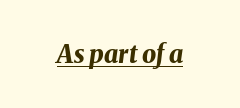
Tracking value appears to be zero — textbook default spacing. If you drew a line through each stem, it would be angled. Emphasis by weight is at full strength: bold. The sample's only ornament is a line tracing under the words.
